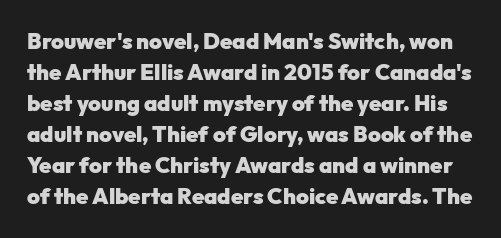
{"italic": "no", "bold": "yes", "underline": "no", "line_spacing": "normal", "line_spacing_ratio": 1.41, "letter_spacing": "normal", "letter_spacing_em": 0.0, "glyph_px": 22}
